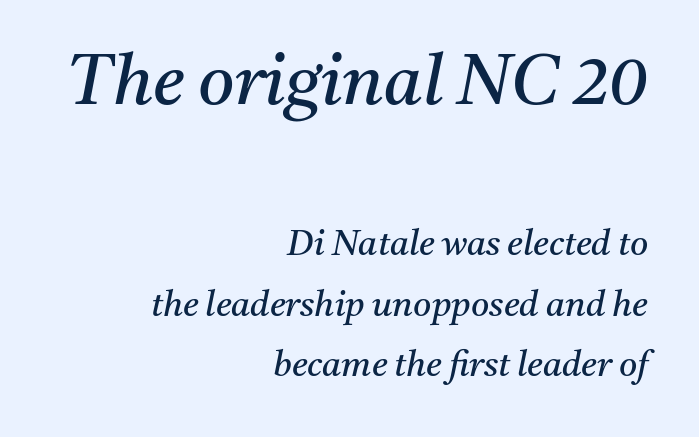
The image shows 70 px regular-weight serif type, italic (leaning right); set right-aligned, line spacing 1.73x, normal letter spacing, not underlined; the first (top) block is 2.0x larger; medium stroke contrast and a medium x-height.
